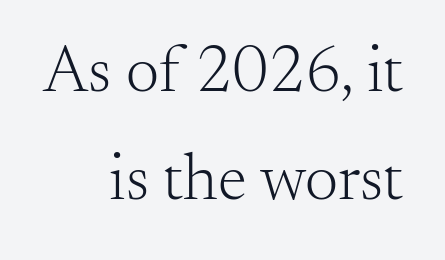
{"serif": "yes", "italic": "no", "bold": "no", "weight": "light", "width": "normal", "stroke_contrast": "medium", "x_height": "small", "monospaced": "no", "underline": "no", "align": "right", "line_spacing": "normal", "line_spacing_ratio": 1.64, "letter_spacing": "normal", "letter_spacing_em": 0.0, "glyph_px": 66}
